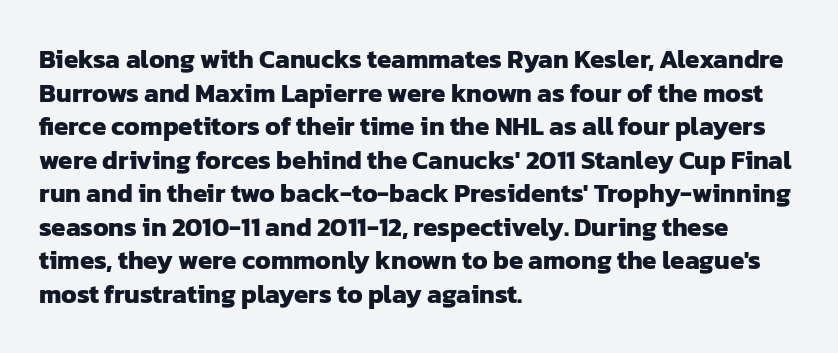
The image shows 26 px bold type; set left-aligned, normal line spacing (1.29x), normal letter spacing, not underlined.
